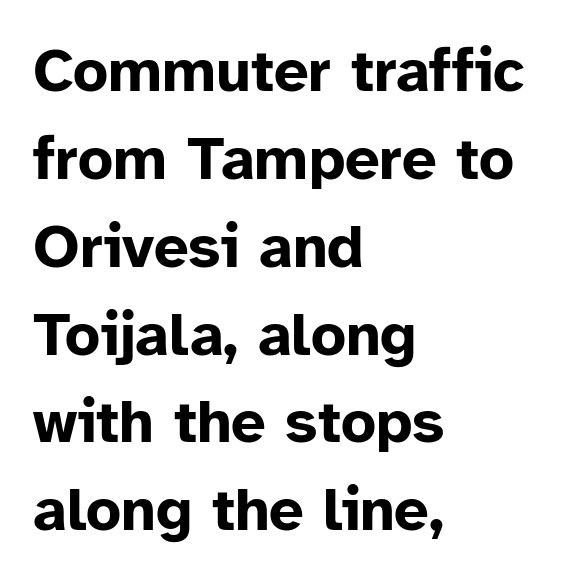
Q: Is the text bold? A: Yes.
Q: Is the text italic (slanted)? A: No, it is upright.
Q: Is the typeface a serif or a sans-serif typeface? A: Sans-serif.
Q: Is the text underlined? A: No.
Q: How is the paragraph aligned? A: Left-aligned.
Q: Is the spacing between letters normal or unusually wide? A: Normal.
Q: Is the spacing between lines tight, normal or loose? A: Normal.
Q: Width (condensed, normal, or wide)? A: Normal.
Q: Stroke contrast? A: Low.
Q: x-height? A: Medium.
Q: Monospaced? A: No.
